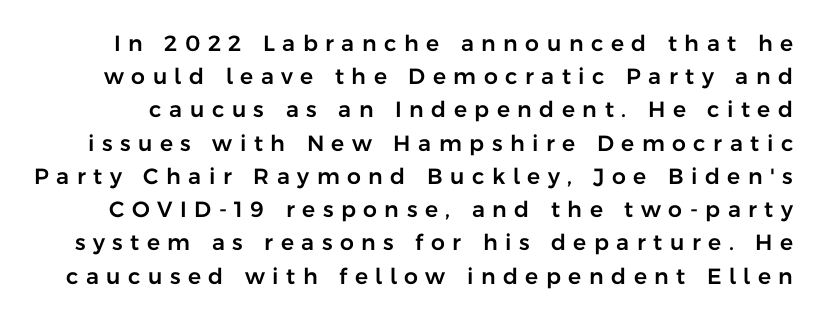
{"italic": "no", "underline": "no", "line_spacing": "normal", "line_spacing_ratio": 1.51, "letter_spacing": "wide", "letter_spacing_em": 0.34, "glyph_px": 22}
